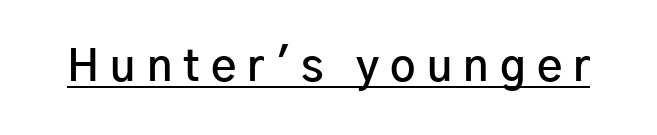
The letters carry no serifs — their stems end cleanly without finishing strokes. In terms of posture, this sample is upright. The letters advance in unequal steps, a hallmark of proportional type. Someone cranked the tracking dial way up on this one. Descenders here cross a horizontal rule under the line.
